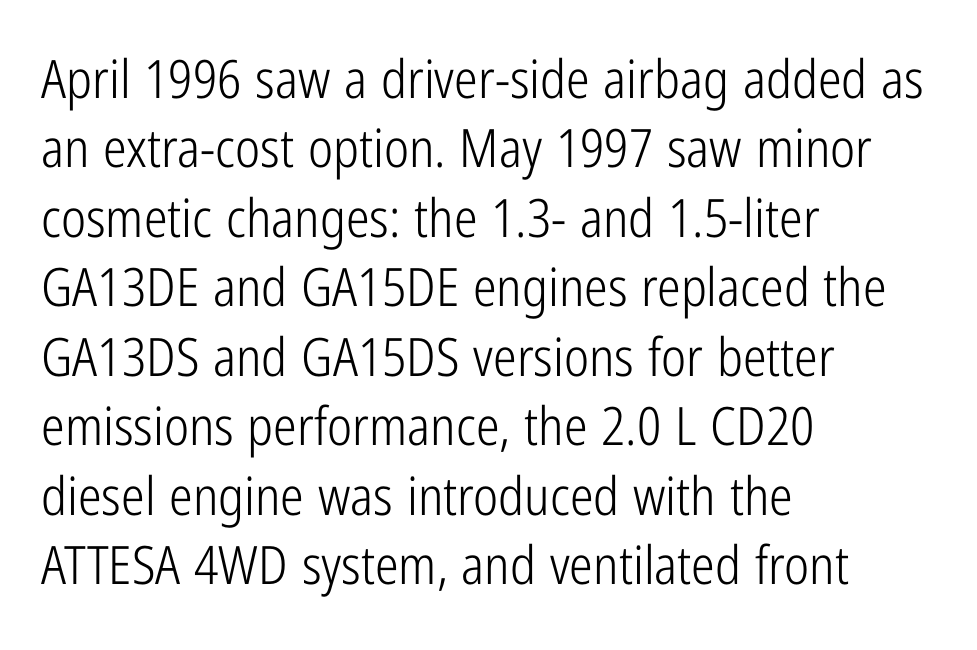
Q: Is the text bold? A: No.
Q: Is the text italic (slanted)? A: No, it is upright.
Q: Is the typeface a serif or a sans-serif typeface? A: Sans-serif.
Q: Is the text underlined? A: No.
Q: How is the paragraph aligned? A: Left-aligned.
Q: Is the spacing between letters normal or unusually wide? A: Normal.
Q: Is the spacing between lines tight, normal or loose? A: Normal.
Q: Width (condensed, normal, or wide)? A: Condensed.
Q: Stroke contrast? A: Low.
Q: x-height? A: Medium.
Q: Monospaced? A: No.
